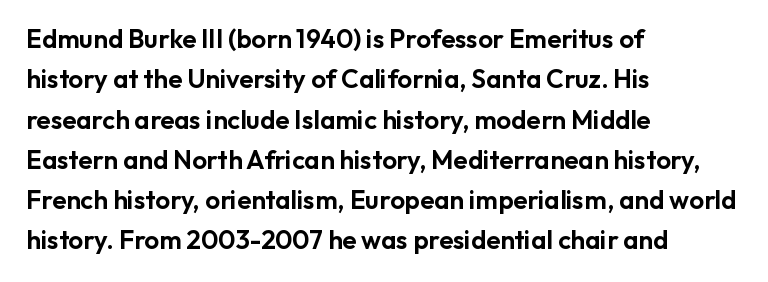
This rendering uses left alignment, leaving the right contour irregular. The vertical gap from one line to the next is medium. The space beneath each line is pristine and unruled. Does extra space separate the letters? No, they use regular spacing. Every character sits straight up, as roman type does.
